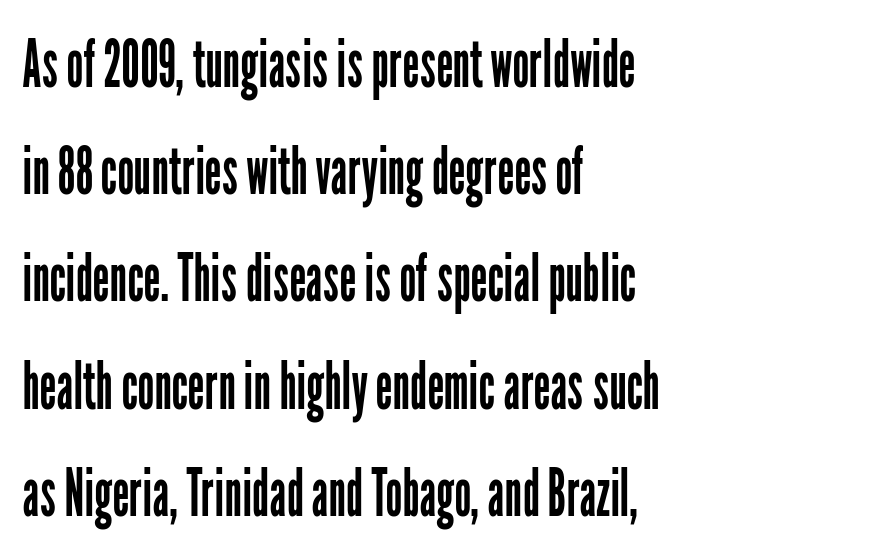
The image shows 67 px regular-weight, condensed sans-serif type, upright; set left-aligned, normal line spacing (1.6x), normal letter spacing, not underlined; low stroke contrast and a medium x-height.
